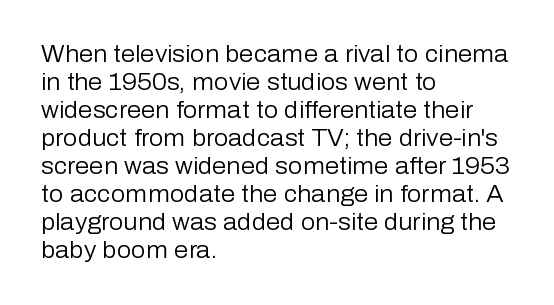
Every stem runs plumb, perpendicular to the baseline. Layout note: lines flush left. Decoration check: the copy has no underline. Short note: letters normally spaced.
